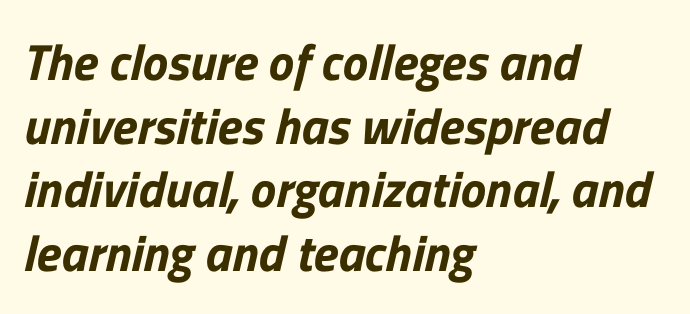
The passage shown is typeset with a sans-serif family. These lines keep a tight, regular rhythm from letter to letter. How would I describe the line gaps? Plain and ordinary. The compositor pushed each line to the left boundary. Think of a printed novel: that variable character pitch is what you see here.
